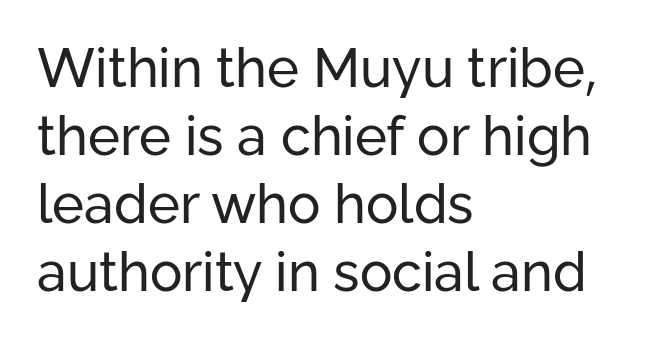
The image shows 54 px regular-weight sans-serif type, upright; set left-aligned, normal line spacing (1.26x), normal letter spacing, not underlined; low stroke contrast and a medium x-height.
